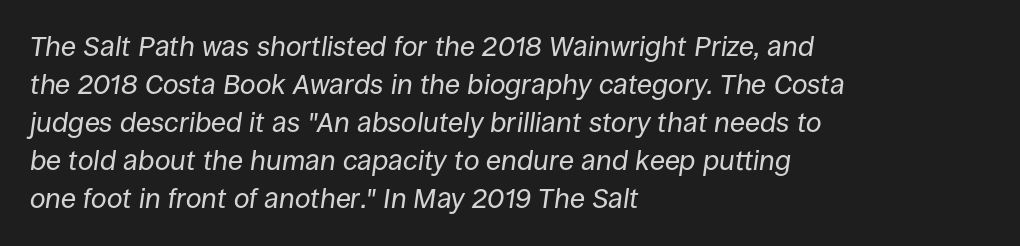
The image shows 28 px regular-weight type, italic (leaning right); set left-aligned, normal line spacing (1.36x), normal letter spacing, not underlined; low stroke contrast and a large x-height.
